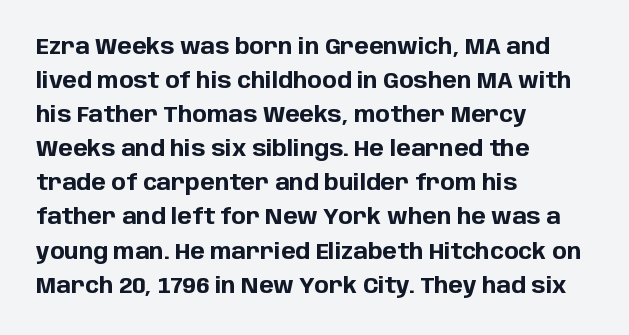
Underline: absent. Default kerning and tracking; the words read as compact shapes. Successive baselines arrive at the customary interval. You can tell it's not italic because the verticals are truly vertical. One-word summary of the alignment: left. These lines carry a lot of weight — the face is fully bold.
